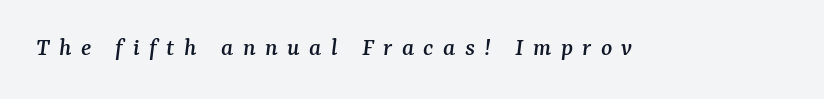
The image shows 26 px text type, italic (leaning right); set unusually wide letter spacing (+0.36 em), not underlined.
